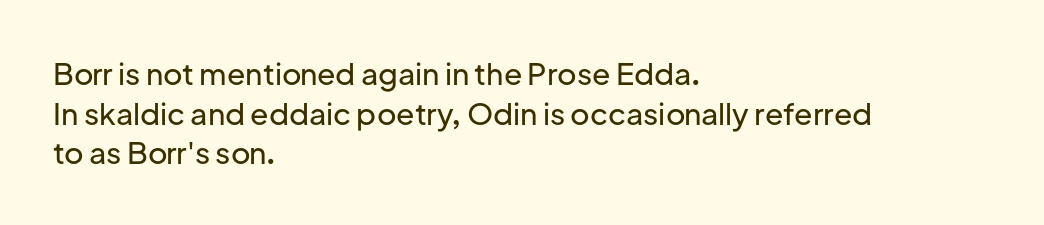
The face used here is proportionally spaced, like ordinary book or web type. A typesetter would mark this as roman, not italic. Grotesque or geometric, the face here clearly has no serifs. Inter-character spacing is left at the font's built-in metrics.
